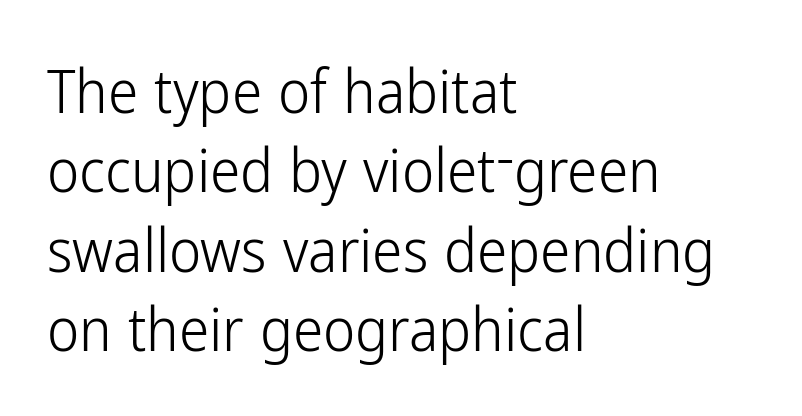
{"serif": "no", "italic": "no", "bold": "no", "weight": "light", "width": "condensed", "stroke_contrast": "low", "x_height": "medium", "monospaced": "no", "underline": "no", "align": "left", "line_spacing": "normal", "line_spacing_ratio": 1.3, "letter_spacing": "normal", "letter_spacing_em": 0.0, "glyph_px": 61}
